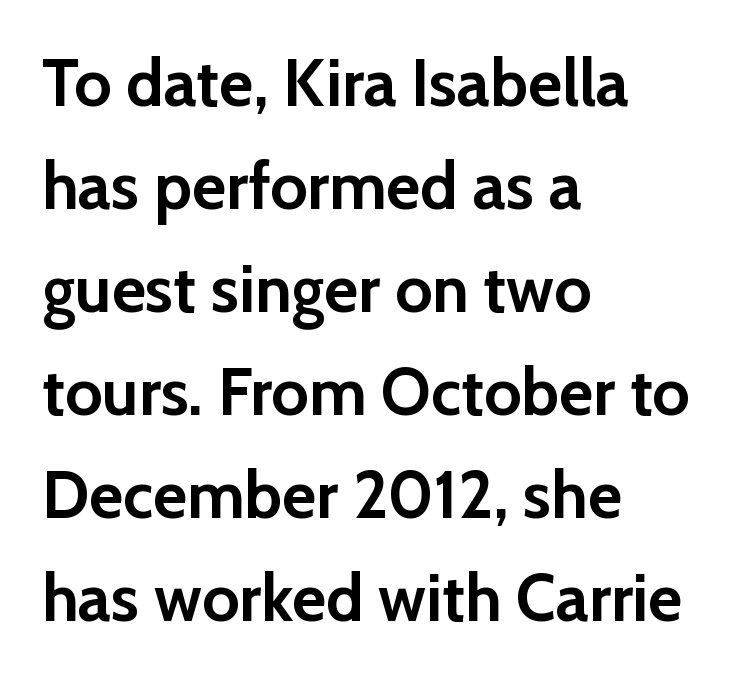
The image shows 66 px semibold sans-serif type, upright; set left-aligned, normal line spacing (1.56x), normal letter spacing, not underlined; low stroke contrast and a medium x-height.
